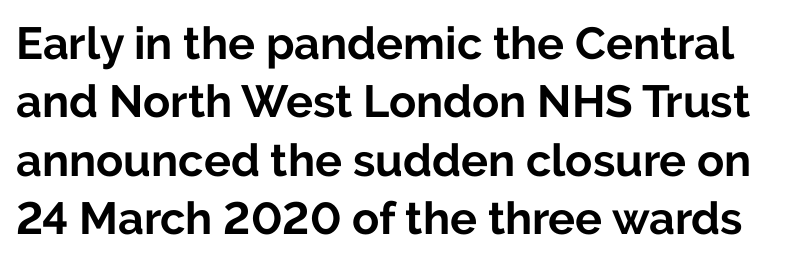
The image shows 45 px bold sans-serif type, upright; set normal line spacing (1.3x), normal letter spacing, not underlined; low stroke contrast and a medium x-height.
